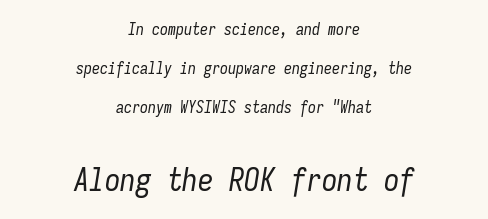
{"italic": "yes", "lean": "right", "slant_degrees": 9, "bold": "no", "weight": "regular", "width": "condensed", "stroke_contrast": "low", "x_height": "medium", "monospaced": "yes", "underline": "no", "align": "center", "line_spacing": "loose", "line_spacing_ratio": 2.44, "letter_spacing": "normal", "letter_spacing_em": 0.0, "larger_block": "second", "size_ratio": 1.94, "glyph_px": 31}
